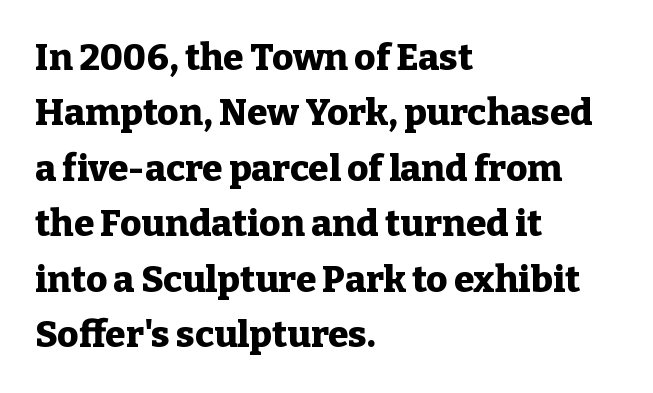
Baseline-to-baseline distance is the conventional proportion of letter height. Anything drawn beneath the words? Only blank space. A typesetter would mark this as roman, not italic. The typesetting leans heavy: a genuine bold. Old-style or modern, the face here clearly has serifs. Left-aligned paragraph, ragged on the right.
